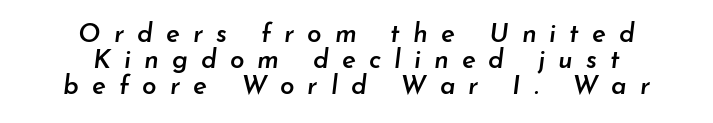
The image shows 26 px text type, italic (leaning right); set centered, tight line spacing (1.0x), unusually wide letter spacing (+0.5 em), not underlined.
